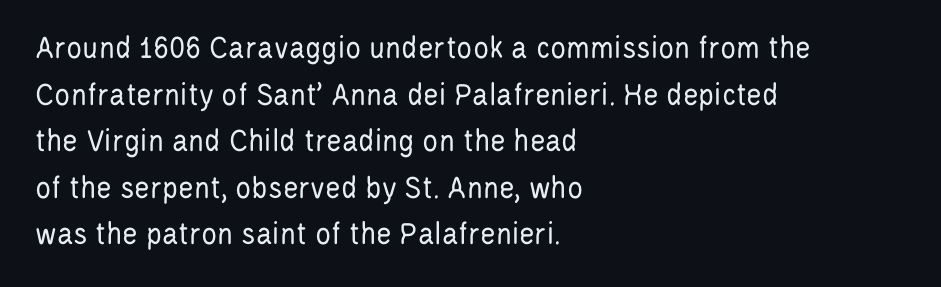
Q: Is the text bold? A: No.
Q: Is the text italic (slanted)? A: No, it is upright.
Q: Is the typeface a serif or a sans-serif typeface? A: Sans-serif.
Q: Is the text underlined? A: No.
Q: How is the paragraph aligned? A: Left-aligned.
Q: Is the spacing between letters normal or unusually wide? A: Normal.
Q: Is the spacing between lines tight, normal or loose? A: Normal.
Q: Width (condensed, normal, or wide)? A: Condensed.
Q: Stroke contrast? A: Low.
Q: x-height? A: Large.
Q: Monospaced? A: No.
